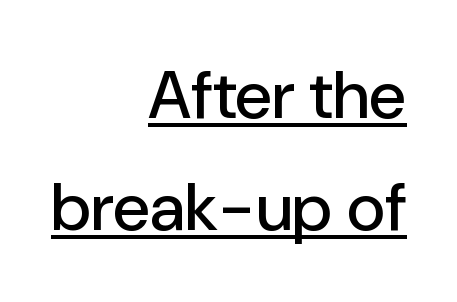
You could not count columns in this text — the font is proportionally spaced. The glyphs are accompanied by a horizontal stroke just below them. A normal amount of white space separates one row of letters from the next. The typesetter chose a ragged-left arrangement here. In terms of letterform style, serifs are entirely absent. Tracking value appears to be zero — textbook default spacing.
